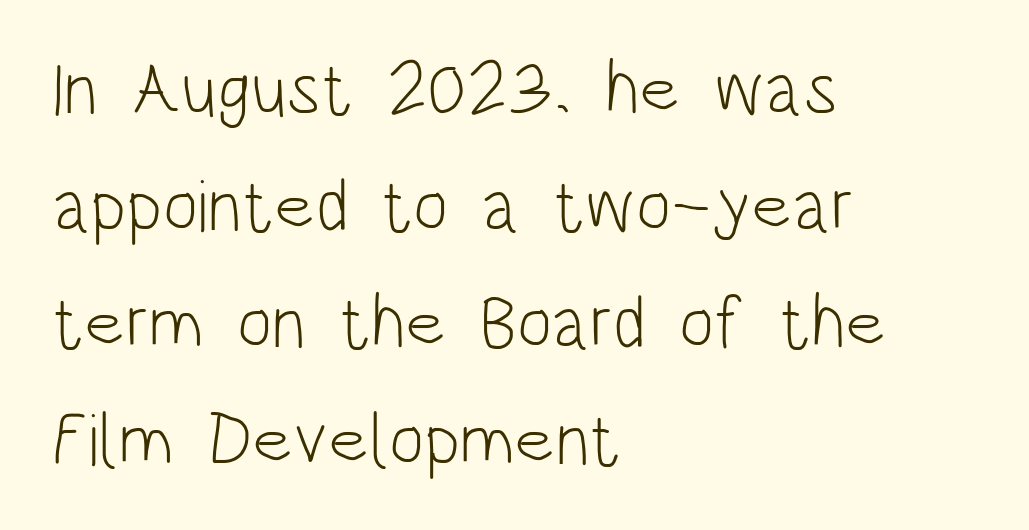
{"serif": "no", "italic": "no", "bold": "no", "weight": "light", "width": "condensed", "stroke_contrast": "low", "x_height": "large", "monospaced": "no", "underline": "no", "align": "left", "line_spacing": "normal", "line_spacing_ratio": 1.58, "letter_spacing": "normal", "letter_spacing_em": 0.0, "glyph_px": 74}
